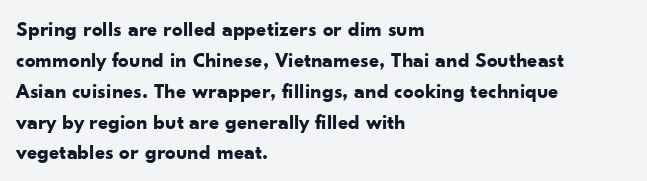
{"italic": "no", "bold": "yes", "underline": "no", "align": "left", "line_spacing": "normal", "line_spacing_ratio": 1.47, "letter_spacing": "normal", "letter_spacing_em": 0.0, "glyph_px": 21}
